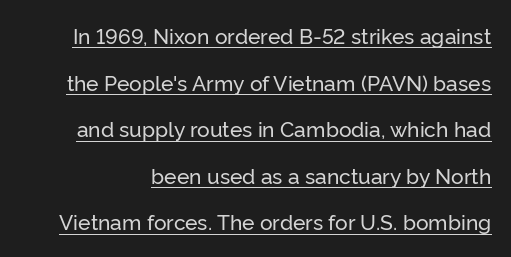
The image shows 21 px text type, upright; set loose line spacing (2.22x), normal letter spacing, underlined.
